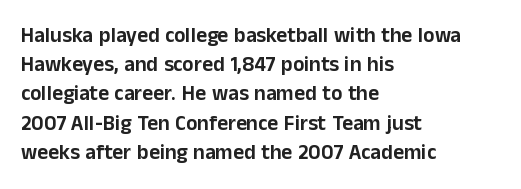
The image shows 21 px text type, upright; set left-aligned, normal line spacing (1.39x), normal letter spacing, not underlined.
